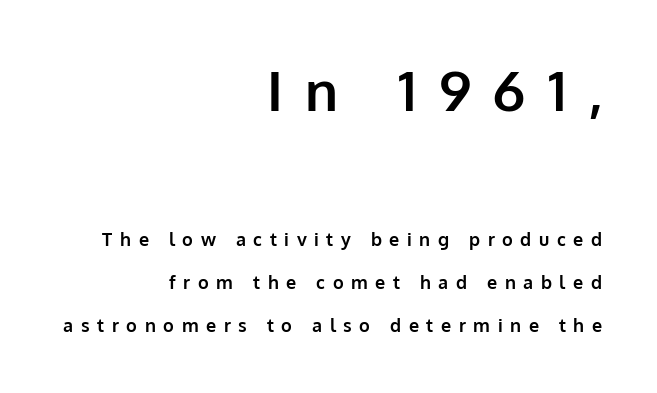
Q: Is the text bold? A: Yes.
Q: Is the text italic (slanted)? A: No, it is upright.
Q: Is the typeface a serif or a sans-serif typeface? A: Sans-serif.
Q: Is the text underlined? A: No.
Q: How is the paragraph aligned? A: Right-aligned.
Q: Is the spacing between letters normal or unusually wide? A: Unusually wide.
Q: Is the spacing between lines tight, normal or loose? A: Loose.
Q: Which block of text is set in a larger size, the first (top) or the second (bottom)? A: The first (top) one.
Q: Width (condensed, normal, or wide)? A: Normal.
Q: Stroke contrast? A: Low.
Q: x-height? A: Medium.
Q: Monospaced? A: No.
